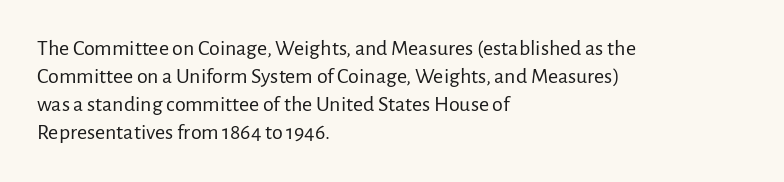
The image shows 22 px text type, upright; set left-aligned, normal line spacing (1.28x), normal letter spacing, not underlined.
